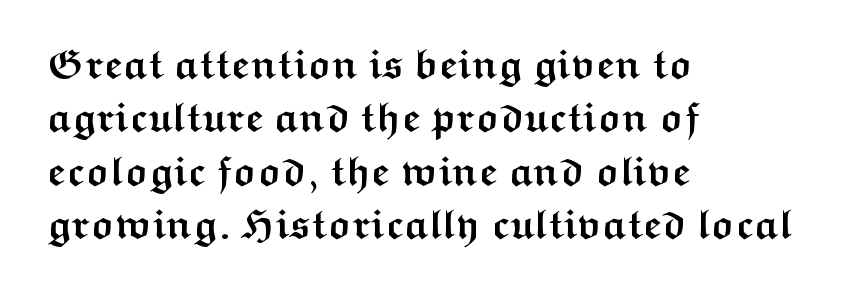
{"serif": "no", "italic": "no", "bold": "yes", "weight": "semibold", "width": "wide", "stroke_contrast": "medium", "x_height": "medium", "monospaced": "no", "underline": "no", "align": "left", "line_spacing": "normal", "line_spacing_ratio": 1.3, "letter_spacing": "normal", "letter_spacing_em": 0.0, "glyph_px": 41}
